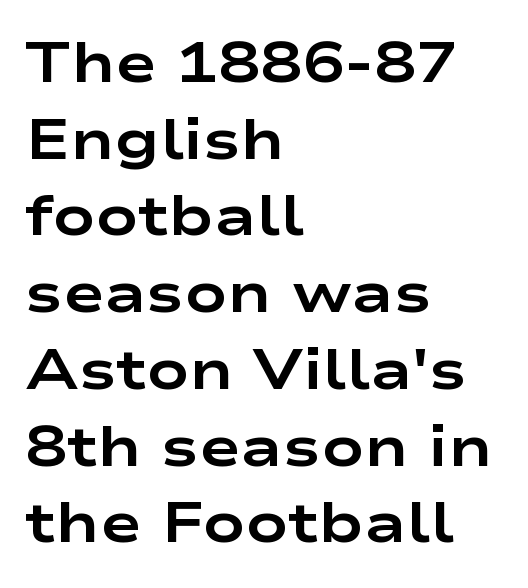
The image shows 56 px bold, wide sans-serif type, upright; set left-aligned, normal line spacing (1.37x), normal letter spacing, not underlined; low stroke contrast and a medium x-height.
